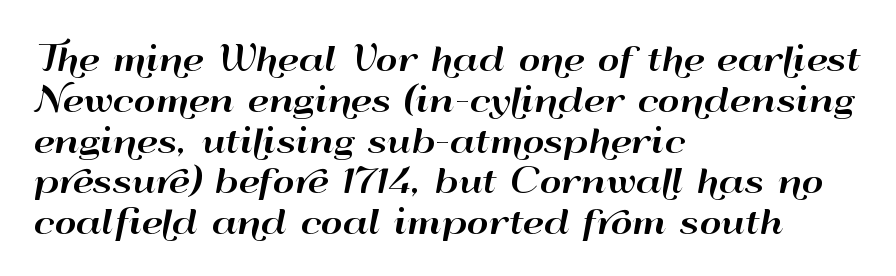
The image shows 34 px wide sans-serif type; set left-aligned, line spacing 1.2x, normal letter spacing, not underlined; high stroke contrast and a small x-height.
